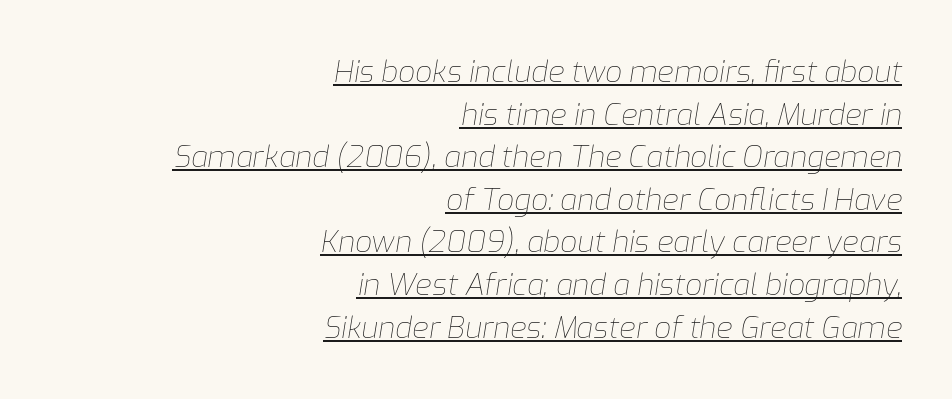
Q: Is the text bold? A: No.
Q: Is the text italic (slanted)? A: Yes, it leans right by about 9 degrees.
Q: Is the text underlined? A: Yes.
Q: How is the paragraph aligned? A: Right-aligned.
Q: Is the spacing between letters normal or unusually wide? A: Normal.
Q: Is the spacing between lines tight, normal or loose? A: Normal.
Q: Width (condensed, normal, or wide)? A: Normal.
Q: Stroke contrast? A: Low.
Q: x-height? A: Medium.
Q: Monospaced? A: No.
